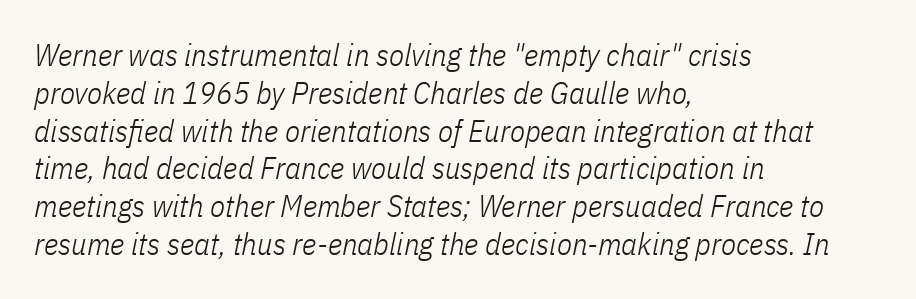
The image shows 31 px light, condensed type, italic (leaning right); set left-aligned, line spacing 1.22x, normal letter spacing, not underlined; low stroke contrast and a medium x-height.
